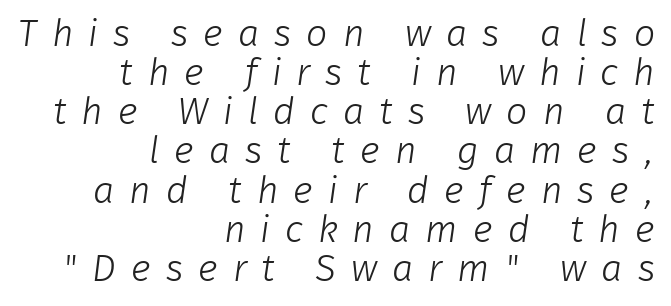
{"serif": "no", "bold": "no", "weight": "light", "width": "normal", "stroke_contrast": "low", "x_height": "medium", "monospaced": "no", "underline": "no", "align": "right", "line_spacing": "tight", "line_spacing_ratio": 1.03, "letter_spacing": "wide", "letter_spacing_em": 0.39, "glyph_px": 38}
